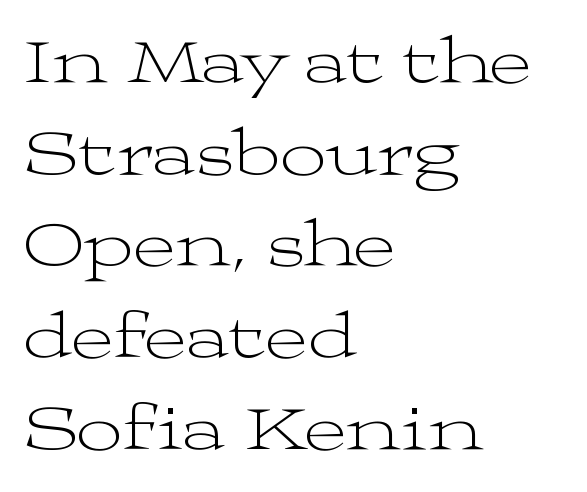
{"serif": "yes", "italic": "no", "bold": "no", "weight": "light", "width": "wide", "stroke_contrast": "medium", "x_height": "medium", "monospaced": "no", "underline": "no", "align": "left", "line_spacing": "normal", "line_spacing_ratio": 1.41, "letter_spacing": "normal", "letter_spacing_em": 0.0, "glyph_px": 65}
